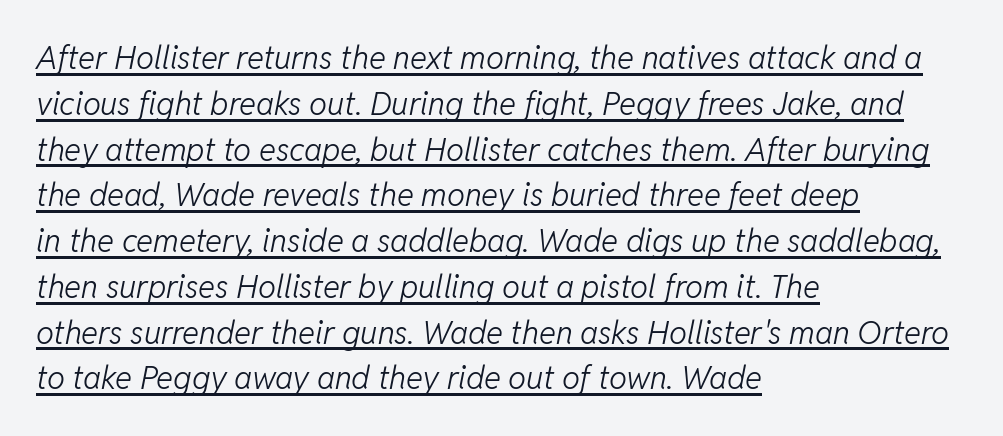
Vertically, the passage feels balanced, rows spaced as you'd expect. The rendering applies a slant to the glyphs. The passage shown is not bold in any degree. Students, observe the line beneath the letters — that is underlining.
